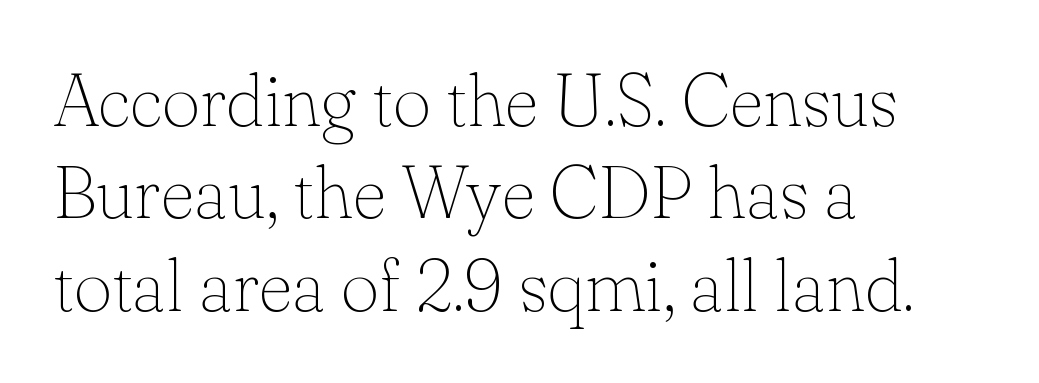
{"serif": "yes", "italic": "no", "bold": "no", "weight": "thin", "width": "normal", "stroke_contrast": "low", "x_height": "small", "monospaced": "no", "underline": "no", "align": "left", "line_spacing": "normal", "line_spacing_ratio": 1.25, "letter_spacing": "normal", "letter_spacing_em": 0.0, "glyph_px": 74}
